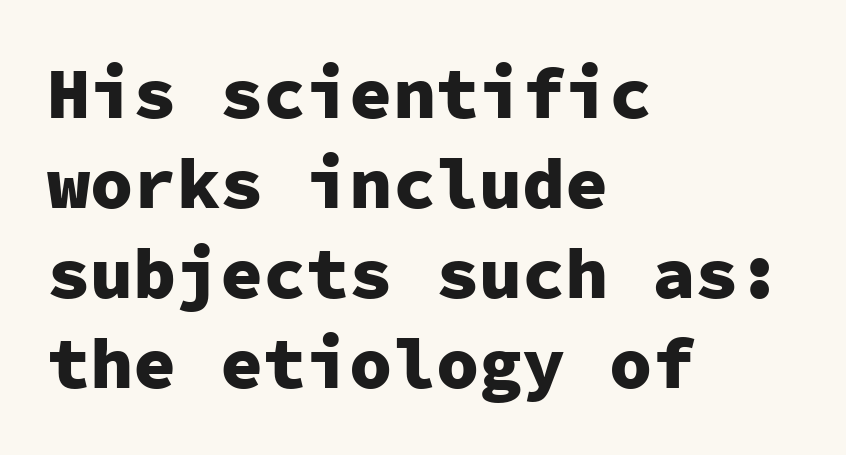
Q: Is the text bold? A: Yes.
Q: Is the text italic (slanted)? A: No, it is upright.
Q: Is the typeface a serif or a sans-serif typeface? A: Sans-serif.
Q: Is the text underlined? A: No.
Q: How is the paragraph aligned? A: Left-aligned.
Q: Is the spacing between letters normal or unusually wide? A: Normal.
Q: Is the spacing between lines tight, normal or loose? A: Normal.
Q: Width (condensed, normal, or wide)? A: Normal.
Q: Stroke contrast? A: Low.
Q: x-height? A: Medium.
Q: Monospaced? A: Yes.
